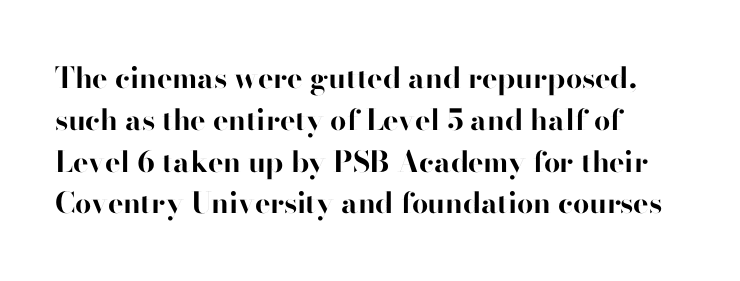
Q: Is the text bold? A: Yes.
Q: Is the text italic (slanted)? A: No, it is upright.
Q: Is the typeface a serif or a sans-serif typeface? A: Sans-serif.
Q: Is the text underlined? A: No.
Q: How is the paragraph aligned? A: Left-aligned.
Q: Is the spacing between letters normal or unusually wide? A: Normal.
Q: Is the spacing between lines tight, normal or loose? A: Normal.
Q: Width (condensed, normal, or wide)? A: Normal.
Q: Stroke contrast? A: High.
Q: x-height? A: Small.
Q: Monospaced? A: No.
